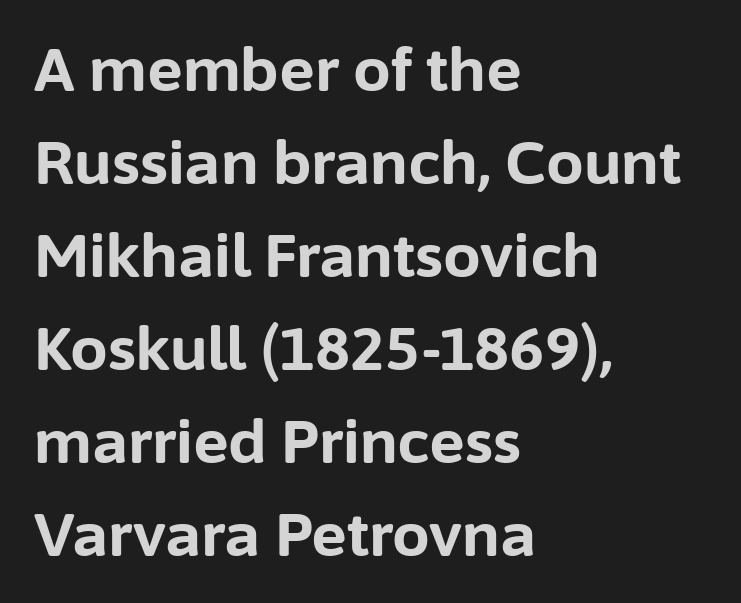
Proportional: the letters do not fall into vertical columns. Check where the strokes stop: nothing finishes them off — pure sans. A student would call this left alignment; a typographer would say flush left, rag right. Rule under the text: the space is simply empty.
